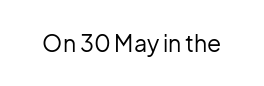
The type is set solid horizontally, with unmodified tracking. Words float on clear page, feet unadorned. A quiet, ordinary-to-light weight characterises the typeface. The type sits square on the baseline with zero lean.
